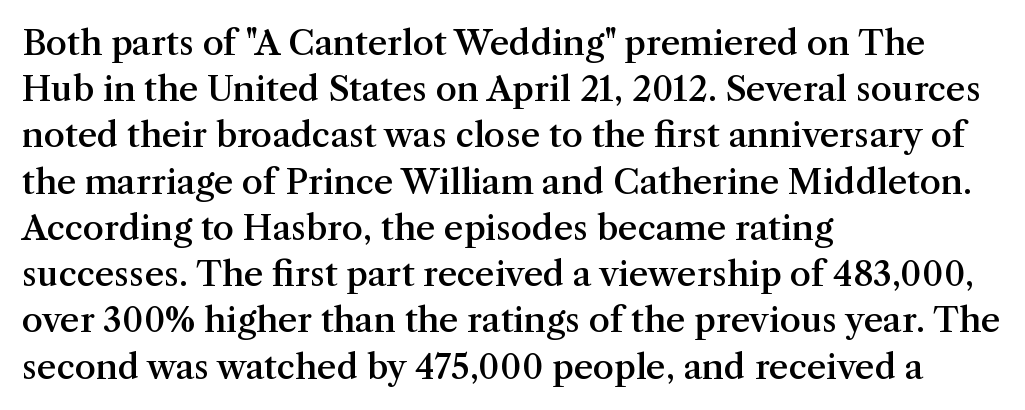
{"serif": "yes", "italic": "no", "bold": "semi", "weight": "semibold", "width": "normal", "stroke_contrast": "medium", "x_height": "medium", "monospaced": "no", "underline": "no", "align": "left", "line_spacing": "normal", "line_spacing_ratio": 1.36, "letter_spacing": "normal", "letter_spacing_em": 0.0, "glyph_px": 34}
